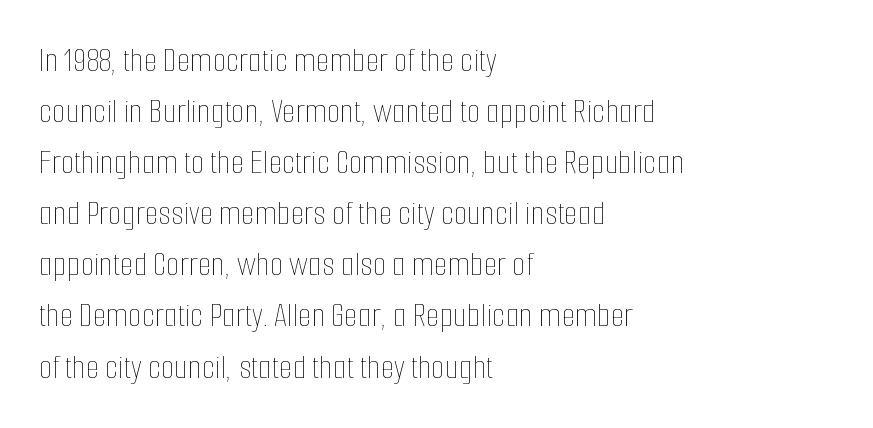
Q: Is the text bold? A: No.
Q: Is the text italic (slanted)? A: No, it is upright.
Q: Is the text underlined? A: No.
Q: How is the paragraph aligned? A: Left-aligned.
Q: Is the spacing between letters normal or unusually wide? A: Normal.
Q: Is the spacing between lines tight, normal or loose? A: Normal.
Q: Width (condensed, normal, or wide)? A: Condensed.
Q: Stroke contrast? A: Low.
Q: x-height? A: Medium.
Q: Monospaced? A: No.
